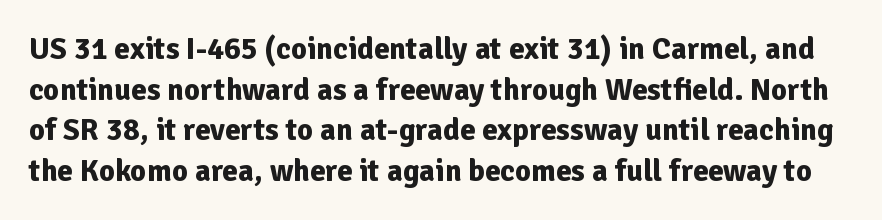
Leading matches the norm, producing a regular column. What stands out about the letter spacing? Nothing — it is the standard amount. These words are printed bold, with thick strokes throughout. The face used here is proportionally spaced, like ordinary book or web type. Descenders hang freely into open space.
